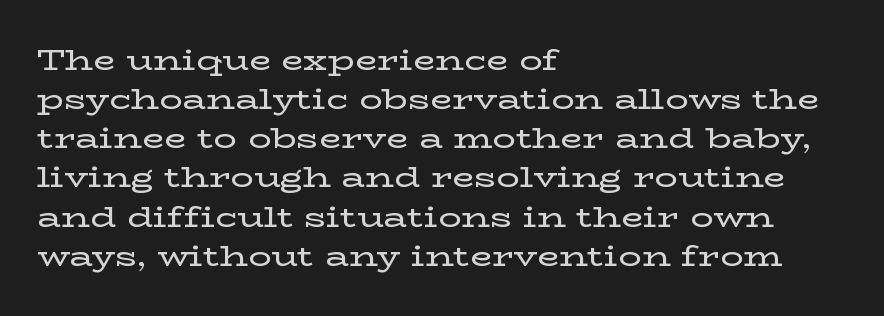
The image shows 29 px wide serif type, upright; set left-aligned, normal line spacing (1.35x), normal letter spacing, not underlined; low stroke contrast and a medium x-height.
